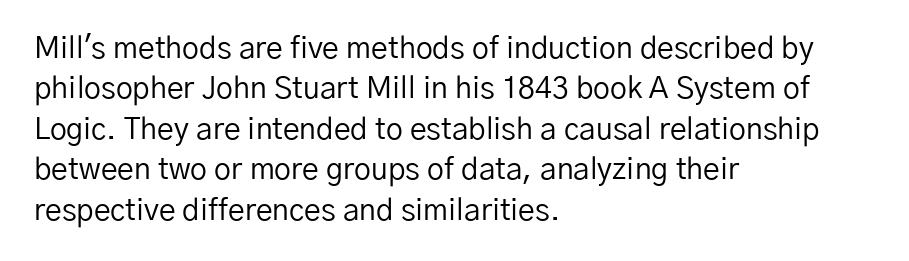
{"serif": "no", "italic": "no", "bold": "no", "weight": "regular", "width": "normal", "stroke_contrast": "low", "x_height": "medium", "monospaced": "no", "underline": "no", "align": "left", "line_spacing": "normal", "line_spacing_ratio": 1.35, "letter_spacing": "normal", "letter_spacing_em": 0.0, "glyph_px": 30}
